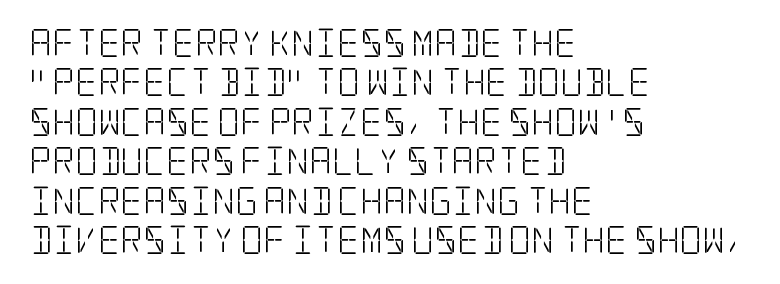
The image shows 28 px light, condensed serif type, upright; set left-aligned, normal line spacing (1.41x), normal letter spacing, not underlined; low stroke contrast and a large x-height.
